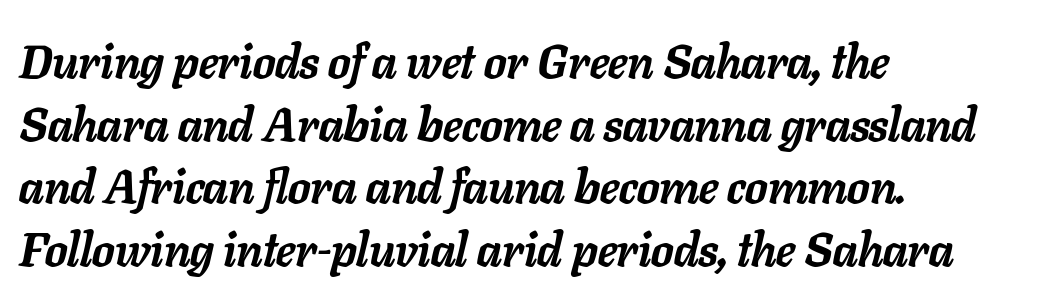
The lines in this sample share a left origin and differ only in where they stop. Quick note: italic. The rendering uses natural spacing where letterforms have individual widths. Underline: absent. You could call the tracking neutral — neither tight nor loose. The lines sit at an ordinary, default distance from one another.
